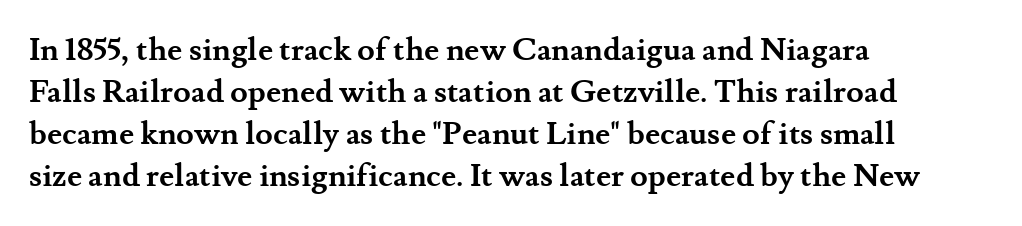
Q: Is the text bold? A: Yes.
Q: Is the text italic (slanted)? A: No, it is upright.
Q: Is the typeface a serif or a sans-serif typeface? A: Serif.
Q: Is the text underlined? A: No.
Q: How is the paragraph aligned? A: Left-aligned.
Q: Is the spacing between letters normal or unusually wide? A: Normal.
Q: Is the spacing between lines tight, normal or loose? A: Normal.
Q: Width (condensed, normal, or wide)? A: Normal.
Q: Stroke contrast? A: Medium.
Q: x-height? A: Small.
Q: Monospaced? A: No.
